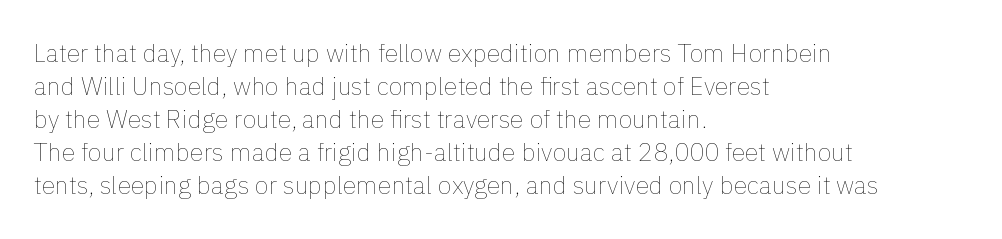
The setting favours the left margin, as ordinary paragraphs usually do. The letters stand upright; this is a roman face. Does the leading feel generous? No, just average. The passage shown has conventional tracking throughout. Each stroke keeps to a modest, everyday thickness or less.
